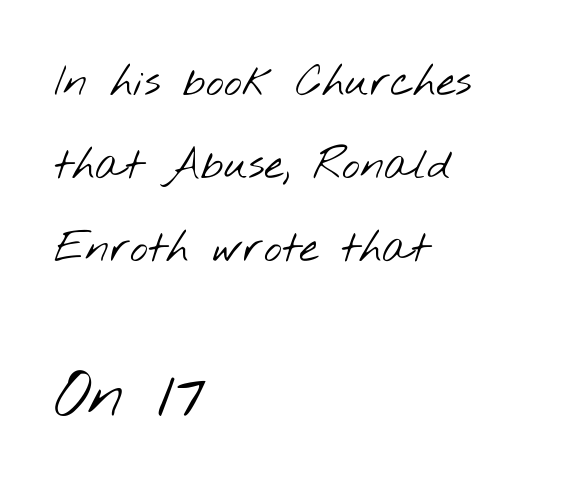
The image shows 65 px light, wide sans-serif type; set left-aligned, loose line spacing (1.93x), normal letter spacing, not underlined; the second (bottom) block is 1.51x larger; low stroke contrast and a small x-height.
